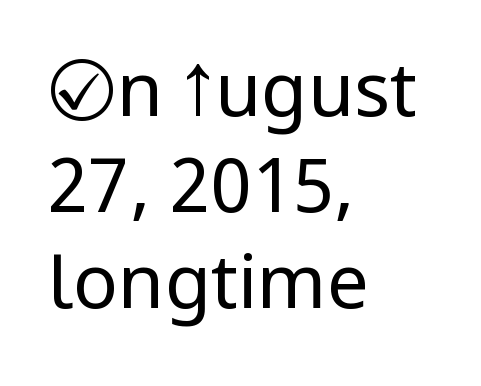
{"serif": "no", "italic": "no", "bold": "no", "weight": "regular", "width": "condensed", "stroke_contrast": "low", "underline": "no", "align": "left", "line_spacing": "normal", "line_spacing_ratio": 1.28, "letter_spacing": "normal", "letter_spacing_em": 0.0, "glyph_px": 75}
